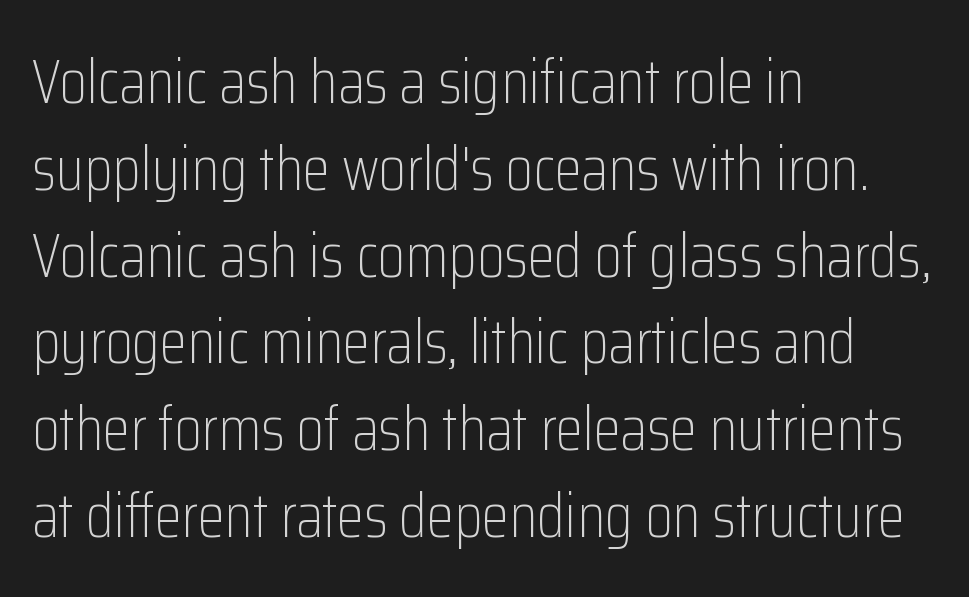
Descender tails drop into unmarked territory. Is the letter spacing exaggerated? No — it looks like the ordinary default. This rendering employs a face without finishing strokes, i.e., a sans-serif. Does the leading feel generous? No, just average.
